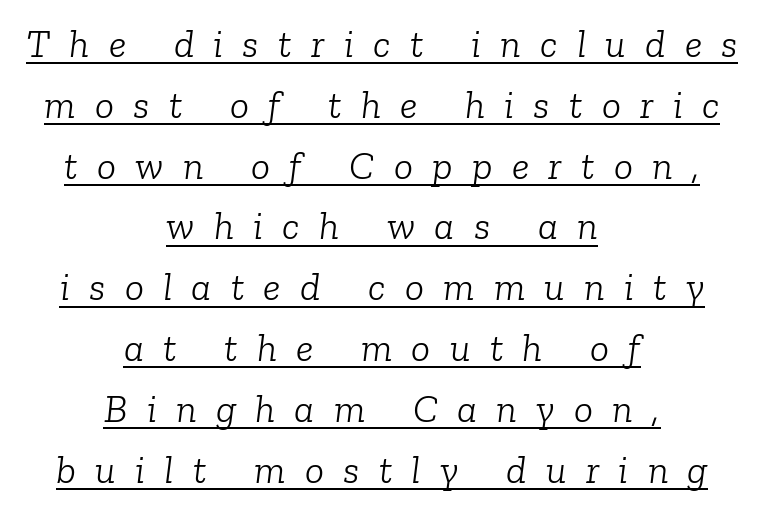
Posture: slanted. Vertically, the passage feels balanced, rows spaced as you'd expect. Do the characters align in a grid? No, the font is proportional. The glyphs in this specimen are seriffed.
